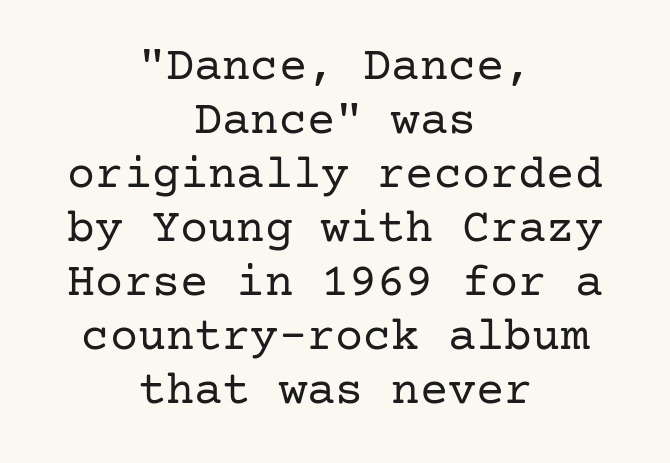
Q: Is the text bold? A: No.
Q: Is the text italic (slanted)? A: No, it is upright.
Q: Is the typeface a serif or a sans-serif typeface? A: Serif.
Q: Is the text underlined? A: No.
Q: How is the paragraph aligned? A: Centered.
Q: Is the spacing between letters normal or unusually wide? A: Normal.
Q: Is the spacing between lines tight, normal or loose? A: Tight.
Q: Width (condensed, normal, or wide)? A: Normal.
Q: Stroke contrast? A: Low.
Q: x-height? A: Medium.
